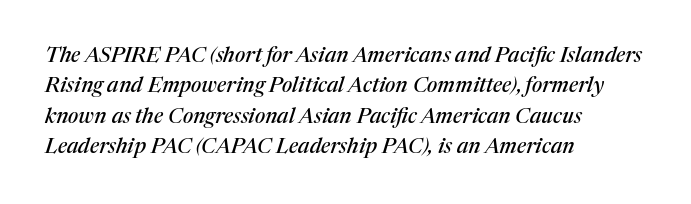
A normal amount of white space separates one row of letters from the next. Plain, unruled lines of type. Students, note that the glyphs here touch the page at normal intervals. Looking at the ascenders, they clearly lean.
